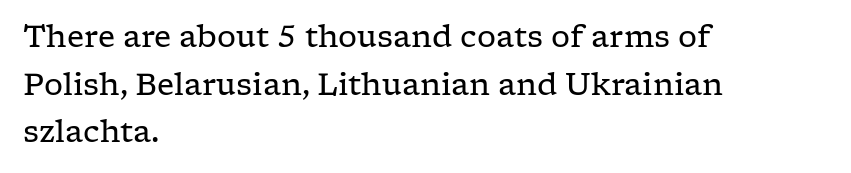
Q: Is the text bold? A: No.
Q: Is the text italic (slanted)? A: No, it is upright.
Q: Is the typeface a serif or a sans-serif typeface? A: Serif.
Q: Is the text underlined? A: No.
Q: How is the paragraph aligned? A: Left-aligned.
Q: Is the spacing between letters normal or unusually wide? A: Normal.
Q: Is the spacing between lines tight, normal or loose? A: Normal.
Q: Width (condensed, normal, or wide)? A: Wide.
Q: Stroke contrast? A: Low.
Q: x-height? A: Medium.
Q: Monospaced? A: No.
